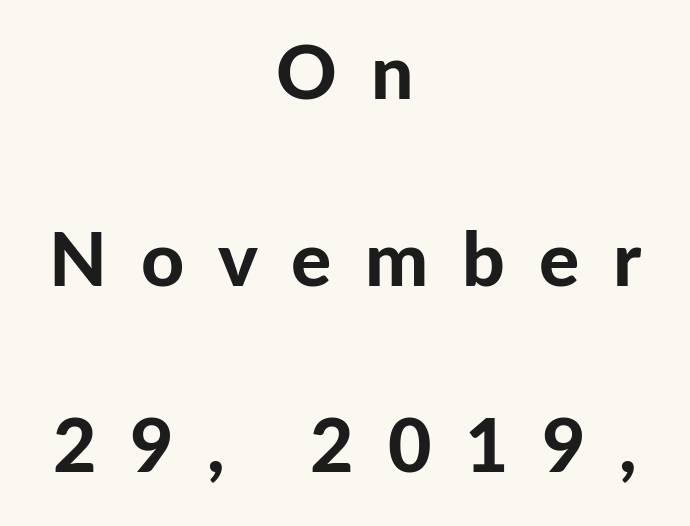
The image shows 75 px bold sans-serif type, upright; set centered, loose line spacing (2.49x), unusually wide letter spacing (+0.45 em), not underlined; low stroke contrast and a medium x-height.
